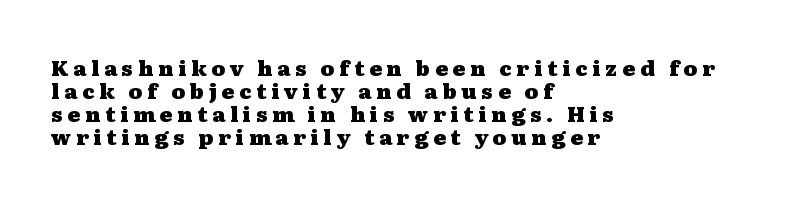
{"italic": "no", "bold": "yes", "underline": "no", "align": "left", "line_spacing": "tight", "line_spacing_ratio": 1.09, "letter_spacing": "wide", "letter_spacing_em": 0.23, "glyph_px": 21}
